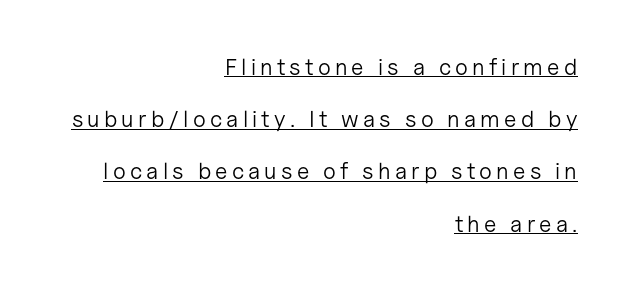
Stems and bowls with no extra thickness — not bold. Does the copy run flush right? Yes — the right margin is perfectly even. The passage shown stacks its lines with a broad gap. A continuous stroke trails under the words, as in a hyperlink. It's the straight-up-and-down kind of type.
